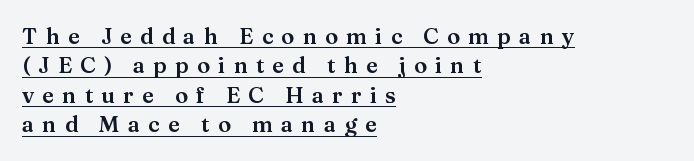
Q: Is the text italic (slanted)? A: No, it is upright.
Q: Is the text underlined? A: Yes.
Q: How is the paragraph aligned? A: Left-aligned.
Q: Is the spacing between letters normal or unusually wide? A: Unusually wide.
Q: Is the spacing between lines tight, normal or loose? A: Normal.
